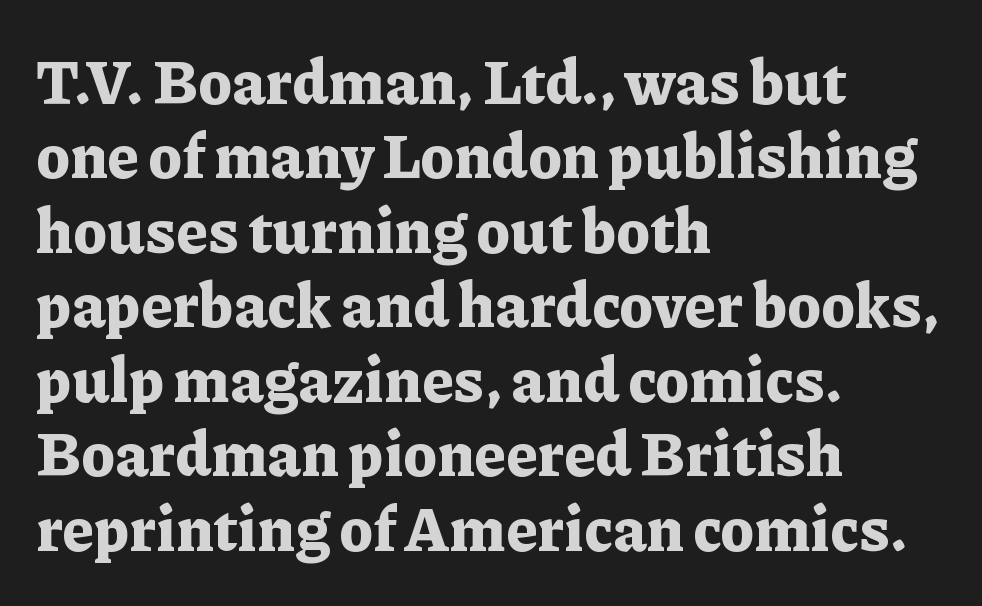
Q: Is the text bold? A: Yes.
Q: Is the text italic (slanted)? A: No, it is upright.
Q: Is the typeface a serif or a sans-serif typeface? A: Serif.
Q: Is the text underlined? A: No.
Q: How is the paragraph aligned? A: Left-aligned.
Q: Is the spacing between letters normal or unusually wide? A: Normal.
Q: Width (condensed, normal, or wide)? A: Normal.
Q: Stroke contrast? A: Low.
Q: x-height? A: Medium.
Q: Monospaced? A: No.
